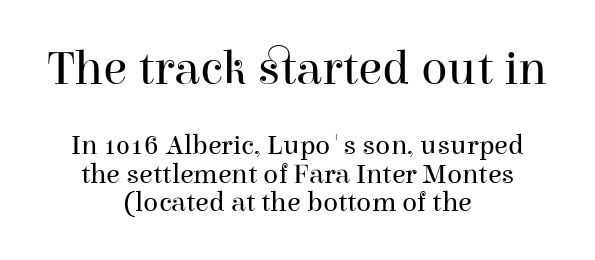
Q: Is the text bold? A: No.
Q: Is the text italic (slanted)? A: No, it is upright.
Q: Is the typeface a serif or a sans-serif typeface? A: Serif.
Q: Is the text underlined? A: No.
Q: How is the paragraph aligned? A: Centered.
Q: Is the spacing between letters normal or unusually wide? A: Normal.
Q: Is the spacing between lines tight, normal or loose? A: Tight.
Q: Which block of text is set in a larger size, the first (top) or the second (bottom)? A: The first (top) one.
Q: Width (condensed, normal, or wide)? A: Normal.
Q: Stroke contrast? A: High.
Q: x-height? A: Medium.
Q: Monospaced? A: No.
